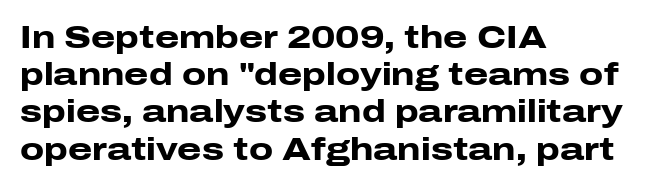
The image shows 31 px heavy, wide sans-serif type, upright; set left-aligned, line spacing 1.2x, normal letter spacing, not underlined; low stroke contrast and a medium x-height.
